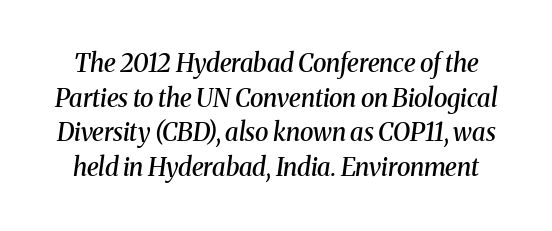
Letters rest on an invisible, unmarked baseline. Observe the ordinary spacing: letters are neighbours, not strangers. Evenly set lines give the paragraph a standard silhouette. The face used here is a semibold: visibly heavier than regular, lighter than bold.
